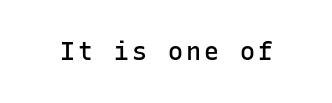
Each row of text sits above clean, open space. The strokes are fattened partway — semibold, not bold. Italic? Not at all — the glyphs are vertical.
